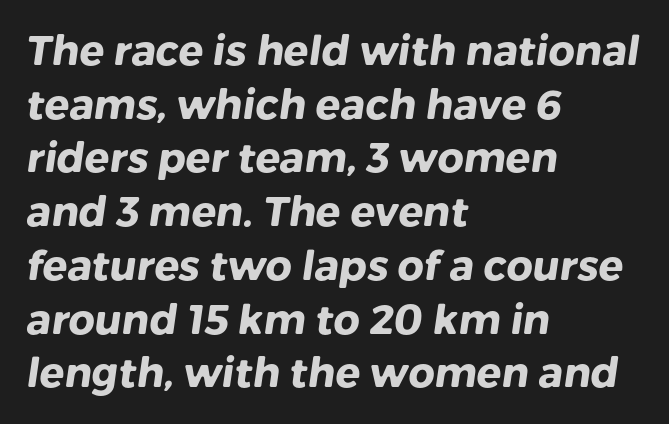
These words are printed bold, with thick strokes throughout. Check under the words: just untouched page. There is no visible air inserted between adjacent glyphs. Think of a printed novel: that variable character pitch is what you see here. The rendering anchors every line to the left-hand side.
